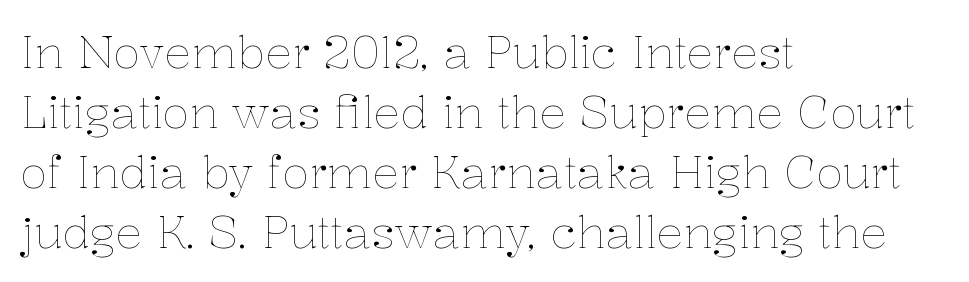
The image shows 45 px thin type, upright; set left-aligned, normal line spacing (1.33x), normal letter spacing, not underlined; low stroke contrast and a medium x-height.
